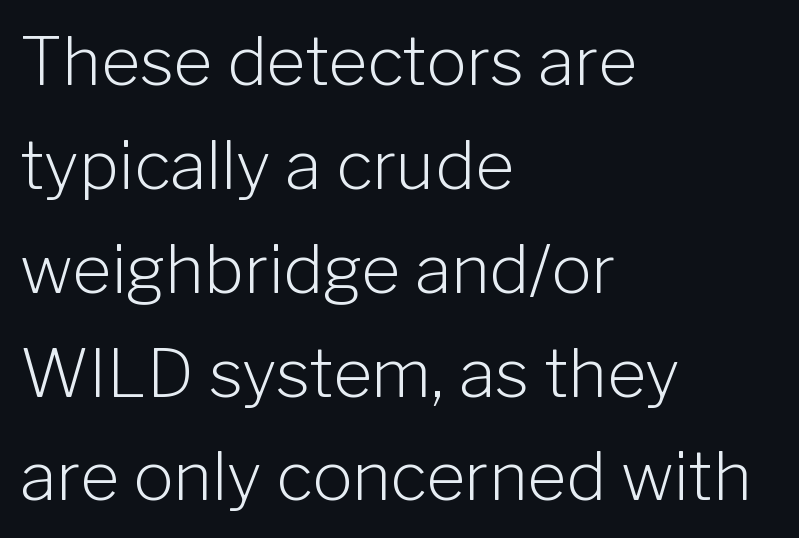
The zone under the glyphs is completely vacant. If you drew a line through each stem, it would be perfectly vertical. Nobody touched the tracking dial on this one. Weight: not bold — regular or lighter. Regarding serifs, this sample does without them. The vertical gap from one line to the next is medium.
